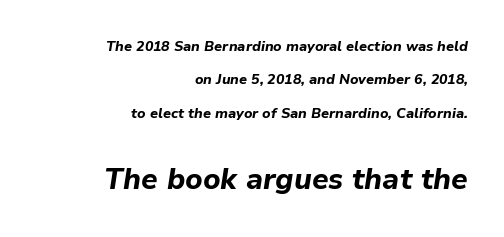
Honestly, the rows look like they've been pulled way apart. Quick note: underline off. Looks like regular typesetting: each glyph gets only the width it needs. This layout puts the modest block above and the oversized block below.
